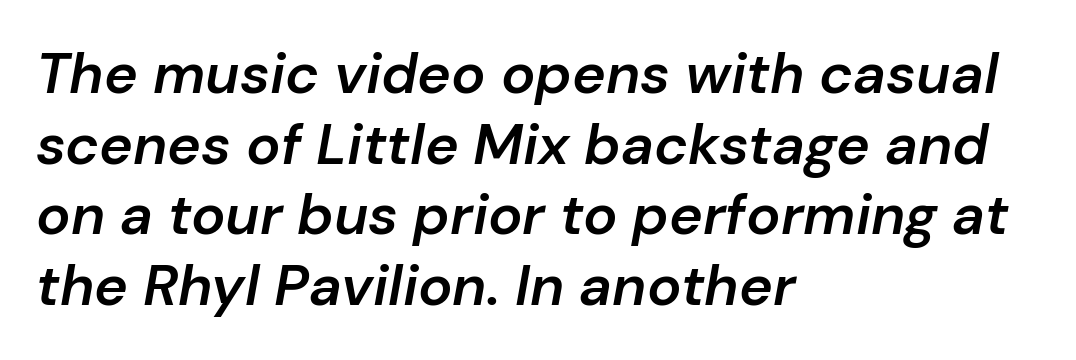
Q: Is the text bold? A: Semi-bold.
Q: Is the text italic (slanted)? A: Yes, it leans right by about 10 degrees.
Q: Is the text underlined? A: No.
Q: How is the paragraph aligned? A: Left-aligned.
Q: Is the spacing between letters normal or unusually wide? A: Normal.
Q: Width (condensed, normal, or wide)? A: Normal.
Q: Stroke contrast? A: Low.
Q: x-height? A: Medium.
Q: Monospaced? A: No.
